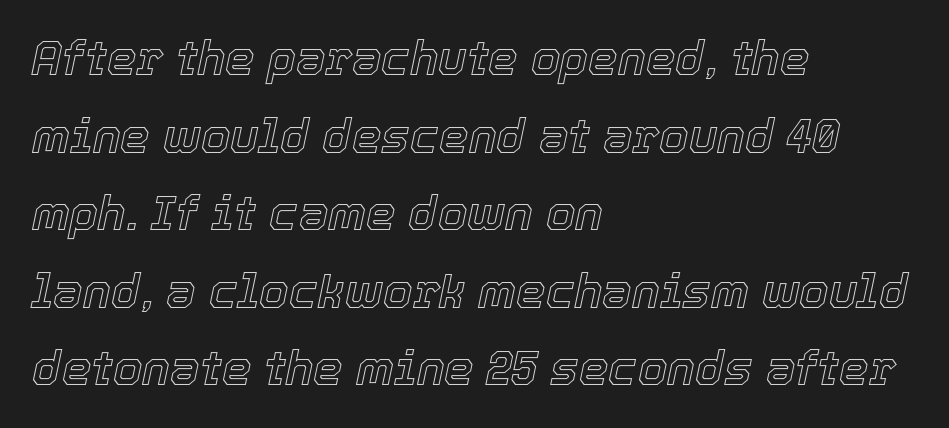
The axis of the letterforms is tilted away from vertical. The foot of each line stays bare and open. Is this a fixed-width face? No — the glyphs have proportional, varying widths. Caption: standard tracking, unaltered.
